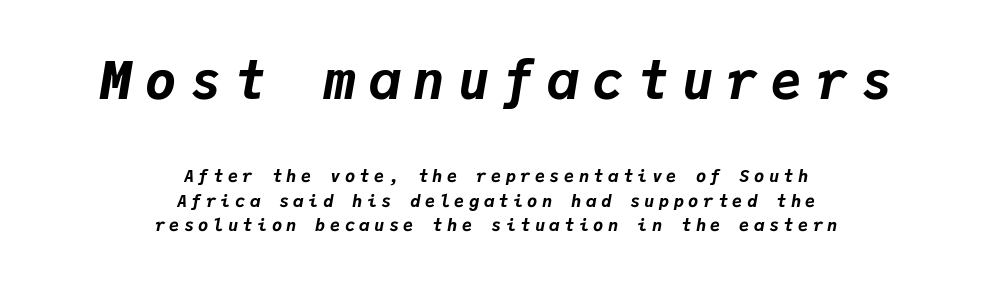
{"italic": "yes", "lean": "right", "slant_degrees": 9, "bold": "yes", "weight": "bold", "width": "normal", "stroke_contrast": "low", "x_height": "medium", "monospaced": "yes", "underline": "no", "align": "center", "line_spacing": "normal", "line_spacing_ratio": 1.44, "letter_spacing": "wide", "letter_spacing_em": 0.26, "larger_block": "first", "size_ratio": 3.06, "glyph_px": 52}
